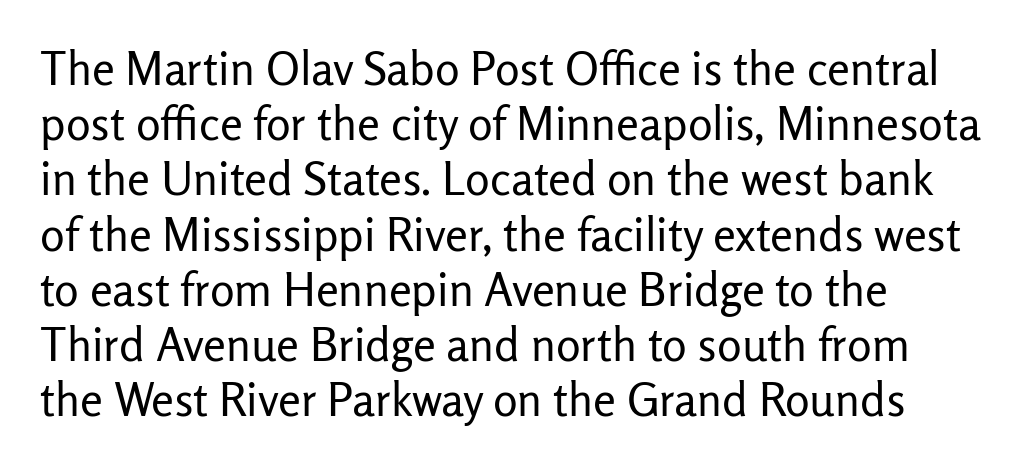
Q: Is the text bold? A: No.
Q: Is the text italic (slanted)? A: No, it is upright.
Q: Is the typeface a serif or a sans-serif typeface? A: Sans-serif.
Q: Is the text underlined? A: No.
Q: How is the paragraph aligned? A: Left-aligned.
Q: Is the spacing between letters normal or unusually wide? A: Normal.
Q: Width (condensed, normal, or wide)? A: Normal.
Q: Stroke contrast? A: Low.
Q: x-height? A: Medium.
Q: Monospaced? A: No.
